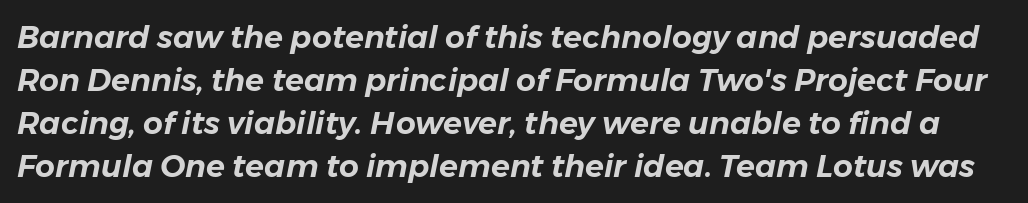
{"italic": "yes", "lean": "right", "slant_degrees": 11, "width": "normal", "stroke_contrast": "low", "x_height": "medium", "monospaced": "no", "underline": "no", "line_spacing": "normal", "line_spacing_ratio": 1.39, "letter_spacing": "normal", "letter_spacing_em": 0.0, "glyph_px": 31}
